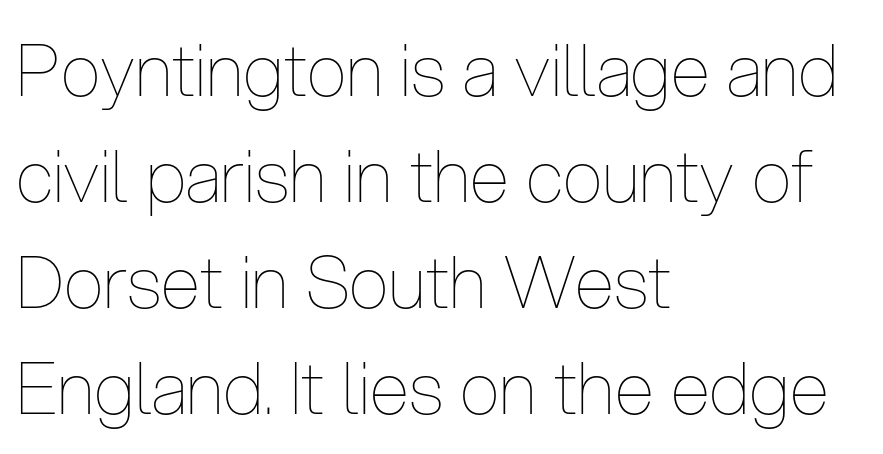
{"italic": "no", "bold": "no", "weight": "thin", "width": "condensed", "stroke_contrast": "low", "x_height": "medium", "monospaced": "no", "underline": "no", "align": "left", "line_spacing": "normal", "line_spacing_ratio": 1.47, "letter_spacing": "normal", "letter_spacing_em": 0.0, "glyph_px": 72}
